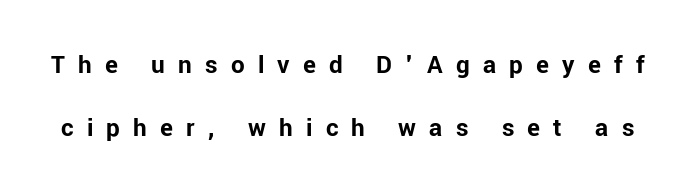
Plenty of ink on the page — the face is bold. Characters remain perfectly vertical along every line. This rendering widens character spacing well past its baseline value. Each row of text sits above clean, open space. Horizontal bands of white between lines are thick stripes.
